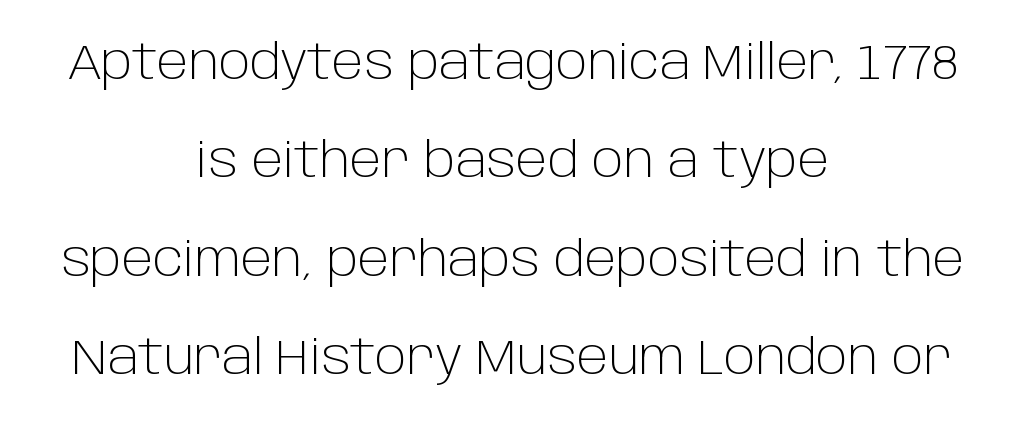
{"serif": "no", "italic": "no", "bold": "no", "weight": "light", "width": "normal", "stroke_contrast": "low", "x_height": "large", "monospaced": "no", "underline": "no", "align": "center", "line_spacing": "loose", "line_spacing_ratio": 2.01, "letter_spacing": "normal", "letter_spacing_em": 0.0, "glyph_px": 49}
